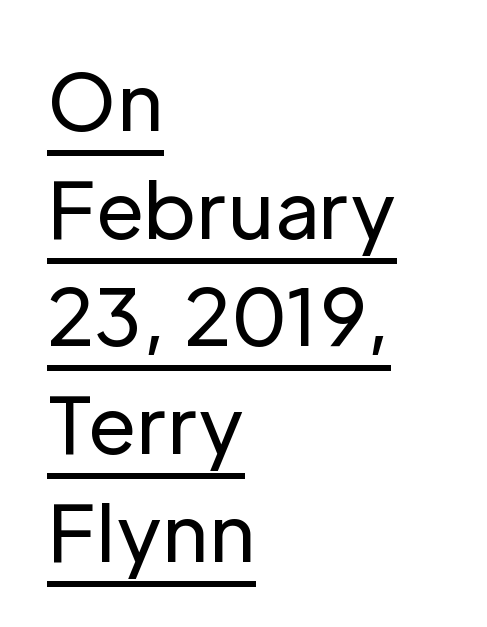
A typesetter would call this leading conventional body-copy spacing. Underlined type. This rendering employs a face without finishing strokes, i.e., a sans-serif. This sample has the flowing, uneven cadence of proportional lettering. Is the block centered? No — it sits flush against the left margin. The axis of the letterforms is exactly vertical.
